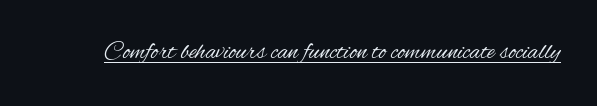
{"bold": "no", "underline": "yes", "letter_spacing": "normal", "letter_spacing_em": 0.0, "glyph_px": 25}
